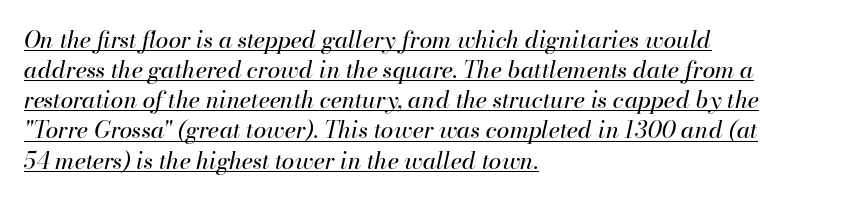
Observe the lean: these are italic letterforms. The horizontal fit of the characters is conventional and even. The text block is weighted toward the left margin, trailing off unevenly rightward. Emphasis is given by a line drawn under the lettering. Weight: regular or lighter.
